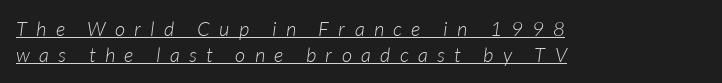
What decoration does the sample have? An underline. Is the stroke heavy? The answer is a plain regular-or-lighter. Characters follow at a spacing far wider than the type designer built in. There's an unmistakable incline to the writing here. Line beginnings align vertically; line endings do not. The block of text has a typical density, with ordinary space between rows.
